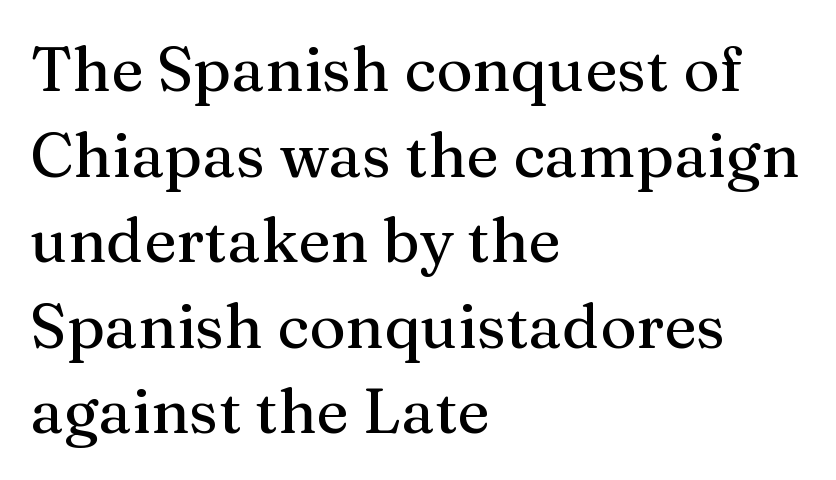
The image shows 62 px serif type, upright; set left-aligned, normal line spacing (1.38x), normal letter spacing, not underlined; medium stroke contrast and a medium x-height.
